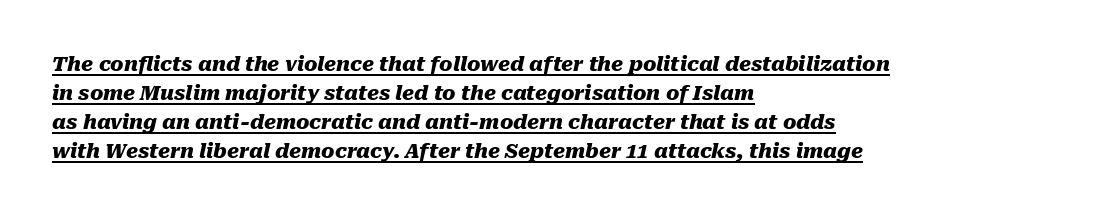
{"italic": "yes", "lean": "right", "slant_degrees": 10, "bold": "yes", "underline": "yes", "align": "left", "line_spacing": "normal", "line_spacing_ratio": 1.45, "letter_spacing": "normal", "letter_spacing_em": 0.0, "glyph_px": 20}
